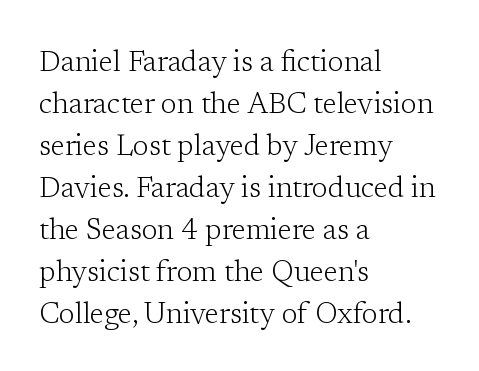
Q: Is the text bold? A: No.
Q: Is the text italic (slanted)? A: No, it is upright.
Q: Is the typeface a serif or a sans-serif typeface? A: Serif.
Q: Is the text underlined? A: No.
Q: How is the paragraph aligned? A: Left-aligned.
Q: Is the spacing between letters normal or unusually wide? A: Normal.
Q: Is the spacing between lines tight, normal or loose? A: Normal.
Q: Width (condensed, normal, or wide)? A: Normal.
Q: Stroke contrast? A: Low.
Q: x-height? A: Medium.
Q: Monospaced? A: No.
